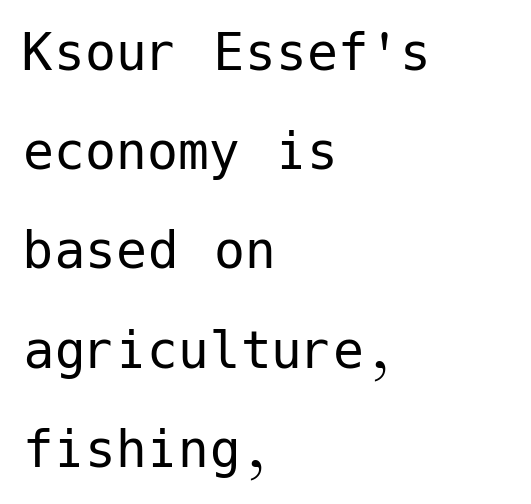
{"serif": "no", "italic": "no", "bold": "no", "weight": "regular", "width": "normal", "stroke_contrast": "low", "x_height": "medium", "underline": "no", "align": "left", "line_spacing": "normal", "line_spacing_ratio": 1.6, "letter_spacing": "normal", "letter_spacing_em": 0.0, "glyph_px": 62}
